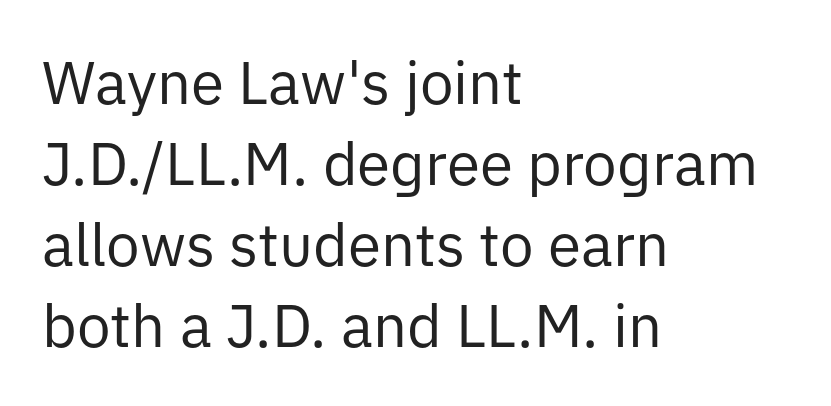
Q: Is the text bold? A: No.
Q: Is the text italic (slanted)? A: No, it is upright.
Q: Is the typeface a serif or a sans-serif typeface? A: Sans-serif.
Q: Is the text underlined? A: No.
Q: How is the paragraph aligned? A: Left-aligned.
Q: Is the spacing between letters normal or unusually wide? A: Normal.
Q: Is the spacing between lines tight, normal or loose? A: Normal.
Q: Width (condensed, normal, or wide)? A: Normal.
Q: Stroke contrast? A: Low.
Q: x-height? A: Medium.
Q: Monospaced? A: No.
